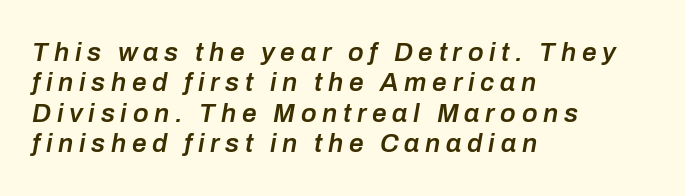
The typesetter chose a ragged-right arrangement here. No word sits above an underline. The rendering inserts visible extra space after every character. Semibold letterforms, between regular and bold. Tall strokes in this sample are angled rather than plumb.
